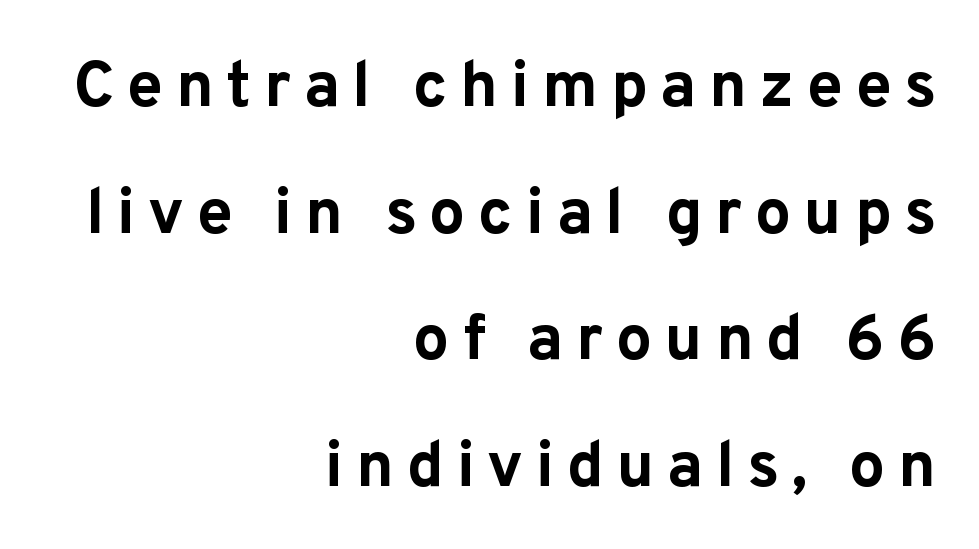
{"serif": "no", "italic": "no", "bold": "yes", "weight": "bold", "width": "normal", "stroke_contrast": "low", "x_height": "medium", "monospaced": "no", "underline": "no", "align": "right", "line_spacing": "loose", "line_spacing_ratio": 1.98, "letter_spacing": "wide", "letter_spacing_em": 0.2, "glyph_px": 64}
